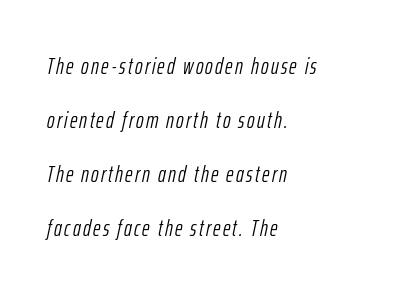
{"italic": "yes", "lean": "right", "slant_degrees": 12, "bold": "no", "underline": "no", "align": "left", "line_spacing": "loose", "line_spacing_ratio": 2.35, "glyph_px": 23}
